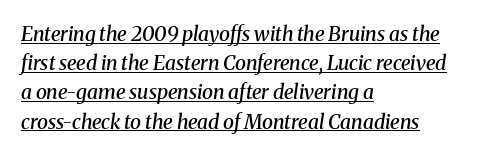
If you drew a ruler down the left edge, every line would touch it. Descenders here cross a horizontal rule under the line. The tracking reads as untouched default to a designer's eye. As a designer I'd log this as weight 600, semibold. The letters are slanted; this is an italic face.
